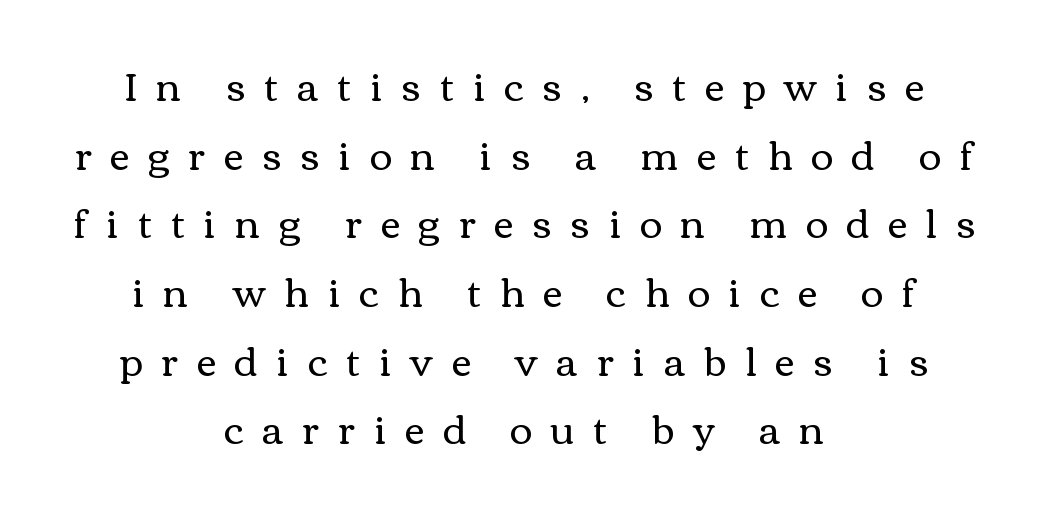
Alignment: centered. Unlike italic type, these characters show no tilt at all. The typeface has the unassuming heft of standard copy or less. The foot of each line stays bare and open. Does extra space separate the letters? Yes, quite a lot of it.
